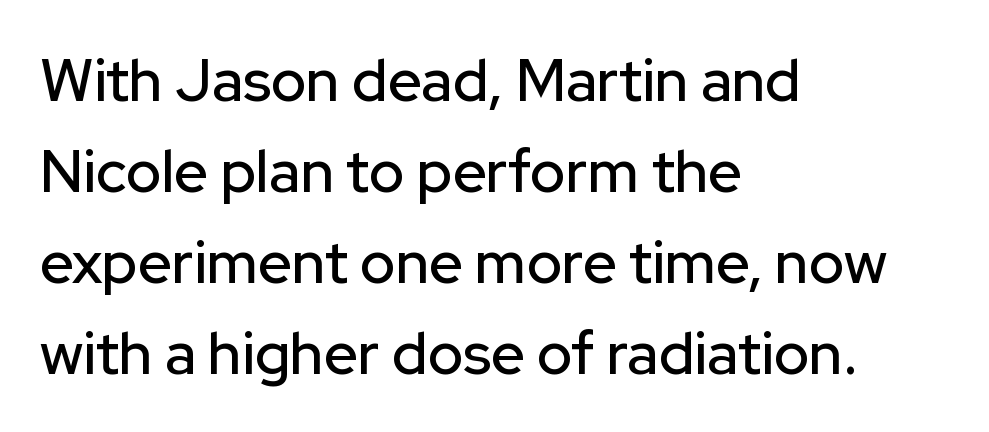
The image shows 59 px sans-serif type, upright; set left-aligned, normal line spacing (1.54x), normal letter spacing, not underlined; low stroke contrast and a medium x-height.
